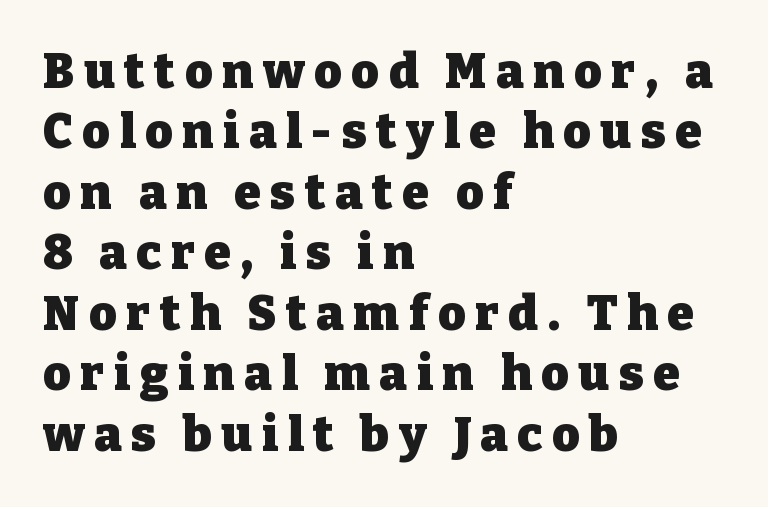
The image shows 48 px heavy serif type, upright; set left-aligned, normal line spacing (1.26x), unusually wide letter spacing (+0.2 em), not underlined; low stroke contrast and a medium x-height.
